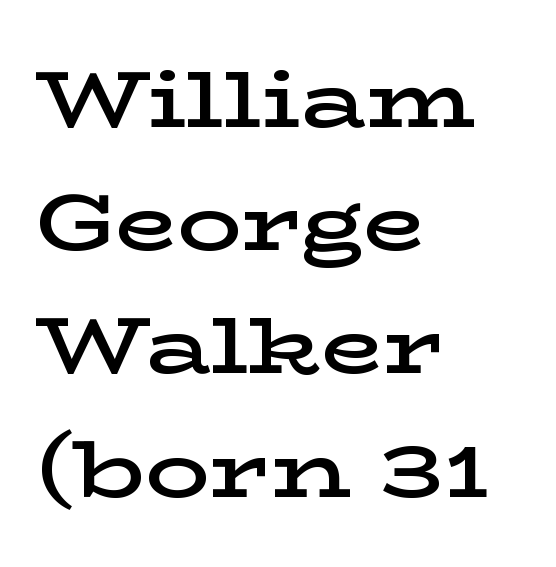
Check where the strokes stop: tiny serifs finish them off. Glance below the letters and you will spot only blank space. Glyph-to-glyph distance matches everyday printed text. This sample has the flowing, uneven cadence of proportional lettering. Tall strokes in this sample are plumb rather than angled. Regarding leading, the lines here are spaced in the standard way.
